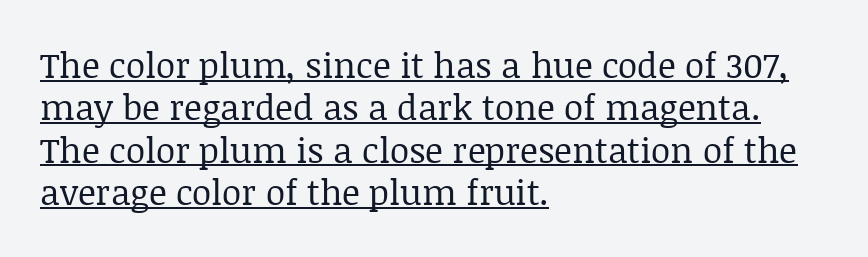
{"serif": "yes", "italic": "no", "bold": "no", "weight": "regular", "width": "normal", "stroke_contrast": "low", "x_height": "large", "monospaced": "no", "underline": "yes", "align": "left", "line_spacing_ratio": 1.21, "letter_spacing": "normal", "letter_spacing_em": 0.0, "glyph_px": 35}
